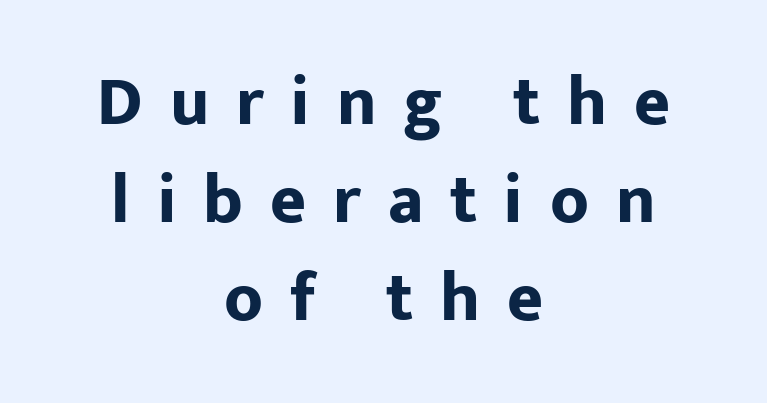
Q: Is the text bold? A: Yes.
Q: Is the text italic (slanted)? A: No, it is upright.
Q: Is the typeface a serif or a sans-serif typeface? A: Sans-serif.
Q: Is the text underlined? A: No.
Q: How is the paragraph aligned? A: Centered.
Q: Is the spacing between letters normal or unusually wide? A: Unusually wide.
Q: Is the spacing between lines tight, normal or loose? A: Normal.
Q: Width (condensed, normal, or wide)? A: Normal.
Q: Stroke contrast? A: Low.
Q: x-height? A: Medium.
Q: Monospaced? A: No.
